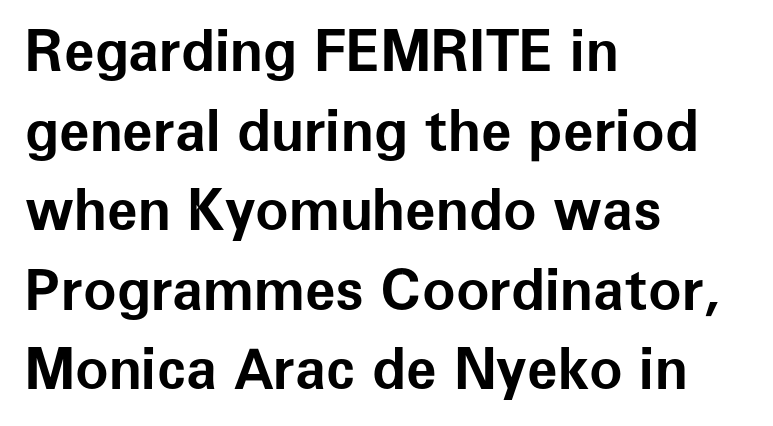
Q: Is the text bold? A: Yes.
Q: Is the text italic (slanted)? A: No, it is upright.
Q: Is the typeface a serif or a sans-serif typeface? A: Sans-serif.
Q: Is the text underlined? A: No.
Q: How is the paragraph aligned? A: Left-aligned.
Q: Is the spacing between letters normal or unusually wide? A: Normal.
Q: Is the spacing between lines tight, normal or loose? A: Normal.
Q: Width (condensed, normal, or wide)? A: Normal.
Q: Stroke contrast? A: Low.
Q: x-height? A: Medium.
Q: Monospaced? A: No.
